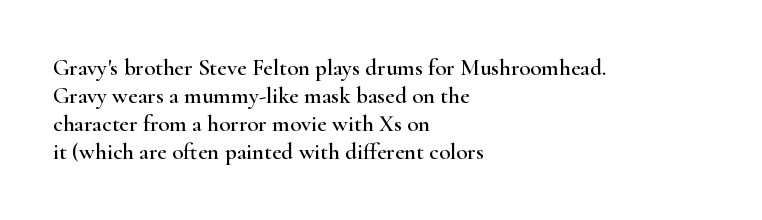
{"italic": "no", "underline": "no", "align": "left", "line_spacing_ratio": 1.22, "letter_spacing": "normal", "letter_spacing_em": 0.0, "glyph_px": 23}
